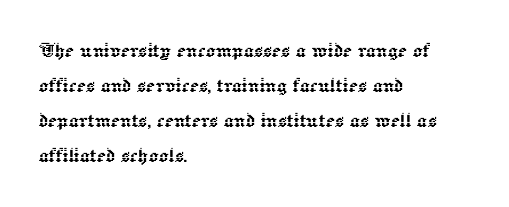
Style check: upright. The designer left line spacing at the default. Casual observation: everything's shoved over to the left. Tracking here is standard; glyphs follow each other at the usual distance. The foot of each line stays bare and open.
